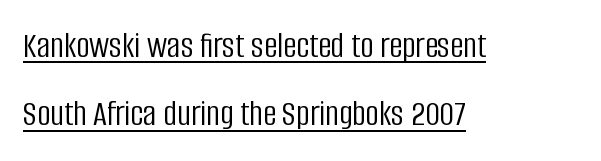
{"serif": "no", "italic": "no", "bold": "no", "weight": "light", "width": "condensed", "stroke_contrast": "low", "x_height": "large", "monospaced": "no", "underline": "yes", "align": "left", "line_spacing_ratio": 1.85, "letter_spacing": "normal", "letter_spacing_em": 0.0, "glyph_px": 37}
